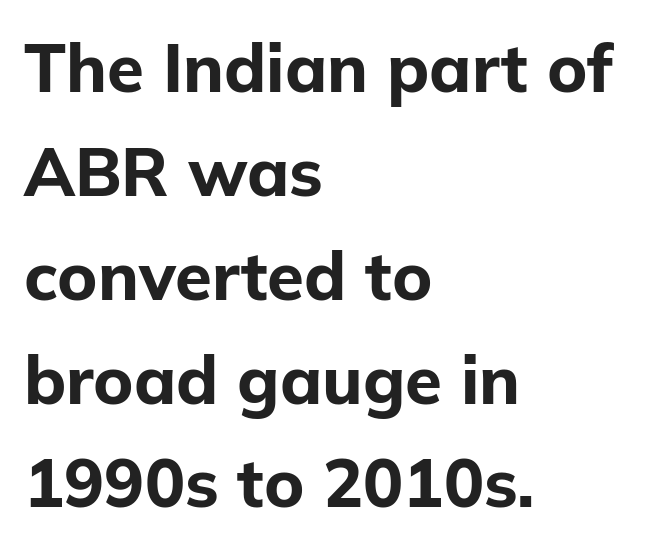
{"serif": "no", "italic": "no", "bold": "yes", "weight": "bold", "width": "normal", "stroke_contrast": "low", "x_height": "medium", "monospaced": "no", "underline": "no", "align": "left", "line_spacing": "normal", "line_spacing_ratio": 1.55, "letter_spacing": "normal", "letter_spacing_em": 0.0, "glyph_px": 67}
